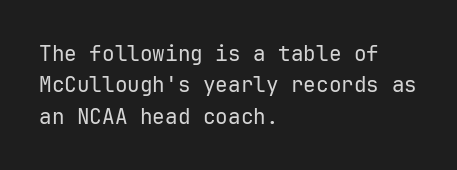
Q: Is the text bold? A: No.
Q: Is the text italic (slanted)? A: No, it is upright.
Q: Is the text underlined? A: No.
Q: How is the paragraph aligned? A: Left-aligned.
Q: Is the spacing between letters normal or unusually wide? A: Normal.
Q: Is the spacing between lines tight, normal or loose? A: Normal.
